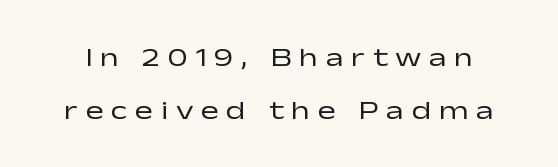
The image shows 27 px text type, upright; set loose line spacing (1.97x), unusually wide letter spacing (+0.28 em), not underlined.
